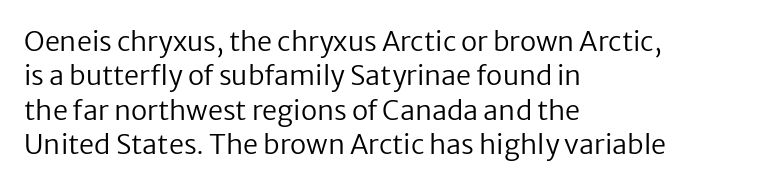
{"italic": "no", "bold": "no", "underline": "no", "align": "left", "line_spacing": "normal", "line_spacing_ratio": 1.27, "letter_spacing": "normal", "letter_spacing_em": 0.0, "glyph_px": 27}
